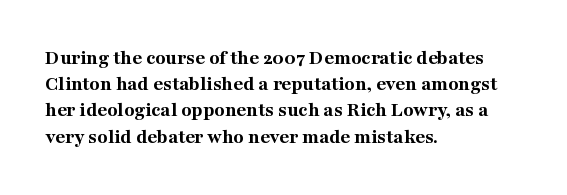
Q: Is the text bold? A: Yes.
Q: Is the text italic (slanted)? A: No, it is upright.
Q: Is the text underlined? A: No.
Q: How is the paragraph aligned? A: Left-aligned.
Q: Is the spacing between letters normal or unusually wide? A: Normal.
Q: Is the spacing between lines tight, normal or loose? A: Normal.
